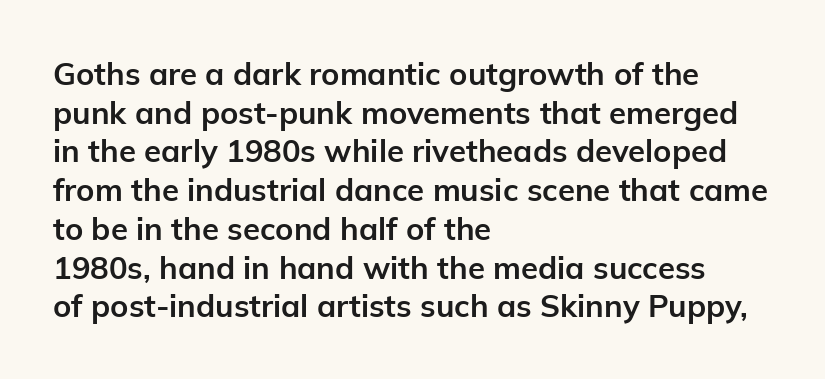
{"serif": "no", "italic": "no", "bold": "yes", "weight": "bold", "width": "normal", "stroke_contrast": "low", "x_height": "medium", "monospaced": "no", "underline": "no", "align": "left", "line_spacing": "normal", "line_spacing_ratio": 1.25, "letter_spacing": "normal", "letter_spacing_em": 0.0, "glyph_px": 31}
